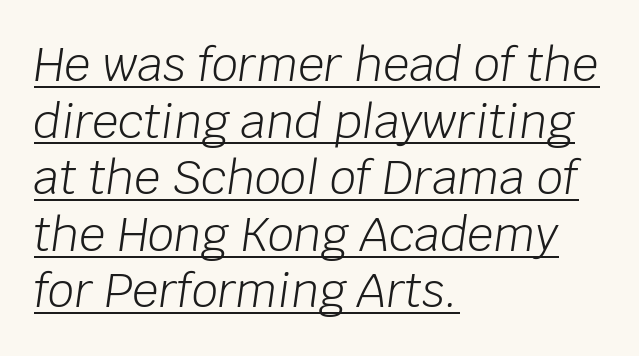
Check the space under the baseline: a stroke is drawn there. A typesetter would call this zero additional tracking. Think standard paragraph weight, or any step lighter than that. When letters slant like this, we call the style italic. The passage shown is typed in a proportional face where columns would drift.
